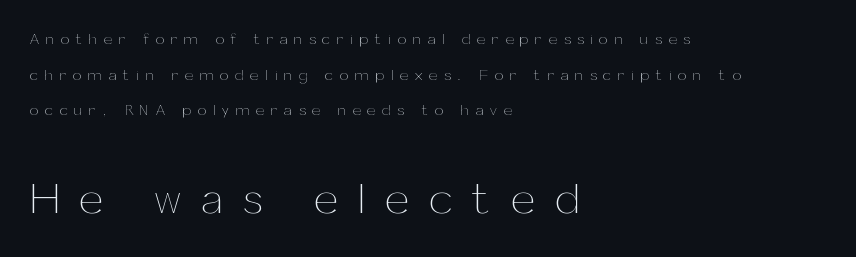
The image shows 44 px thin type, upright; set left-aligned, loose line spacing (2.38x), unusually wide letter spacing (+0.46 em), not underlined; the second (bottom) block is 2.93x larger; medium stroke contrast and a medium x-height.
